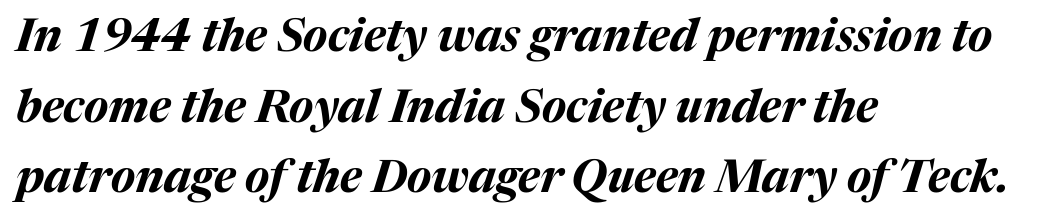
Q: Is the text bold? A: Yes.
Q: Is the text italic (slanted)? A: Yes, it leans right by about 17 degrees.
Q: Is the text underlined? A: No.
Q: How is the paragraph aligned? A: Left-aligned.
Q: Is the spacing between letters normal or unusually wide? A: Normal.
Q: Is the spacing between lines tight, normal or loose? A: Normal.
Q: Width (condensed, normal, or wide)? A: Normal.
Q: Stroke contrast? A: Medium.
Q: x-height? A: Medium.
Q: Monospaced? A: No.
